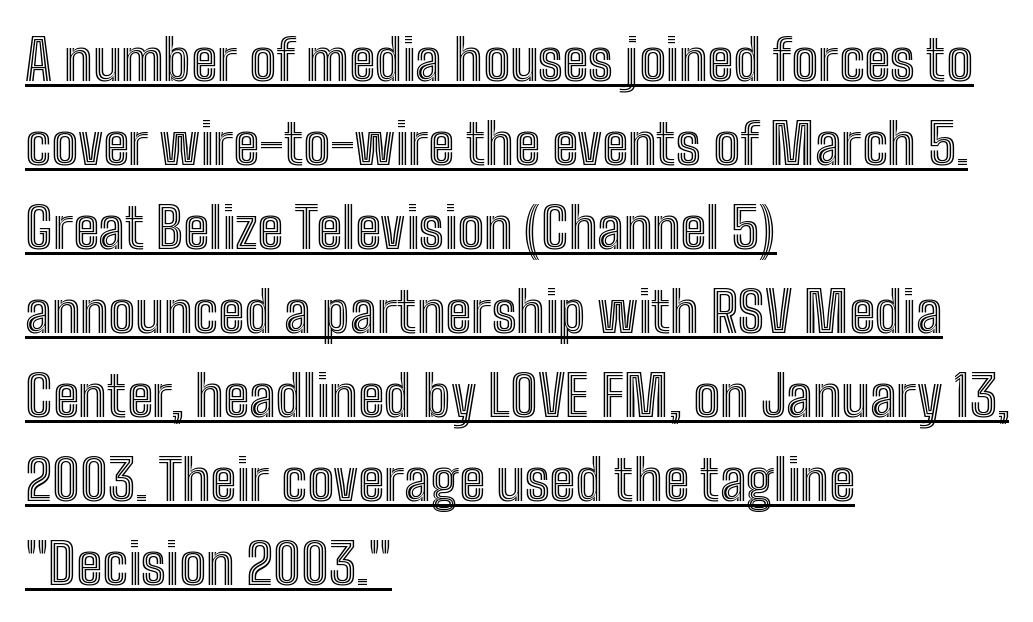
{"italic": "no", "width": "condensed", "x_height": "medium", "monospaced": "no", "underline": "yes", "align": "left", "line_spacing": "normal", "line_spacing_ratio": 1.5, "letter_spacing": "normal", "letter_spacing_em": 0.0, "glyph_px": 56}
